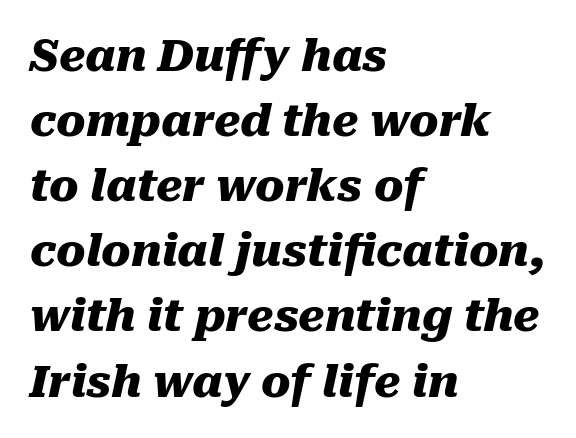
The image shows 44 px heavy type, italic (leaning right); set left-aligned, normal line spacing (1.48x), normal letter spacing, not underlined; medium stroke contrast and a medium x-height.
